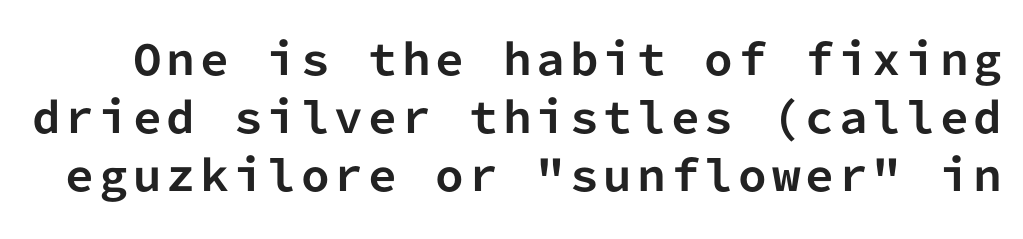
Q: Is the text bold? A: Yes.
Q: Is the text italic (slanted)? A: No, it is upright.
Q: Is the typeface a serif or a sans-serif typeface? A: Sans-serif.
Q: Is the text underlined? A: No.
Q: Is the spacing between lines tight, normal or loose? A: Normal.
Q: Width (condensed, normal, or wide)? A: Normal.
Q: Stroke contrast? A: Low.
Q: x-height? A: Medium.
Q: Monospaced? A: Yes.
